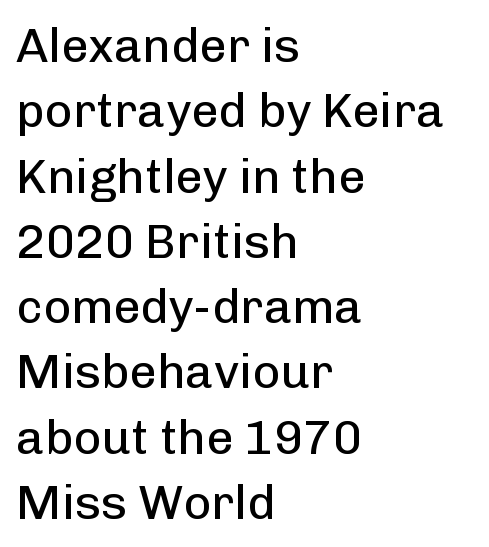
The rows are spaced the way most documents space them. The words here are not underlined. Does the type have serifs? No, each stem ends abruptly. The letters advance in unequal steps, a hallmark of proportional type. No extra ink here — the face is not bold.
